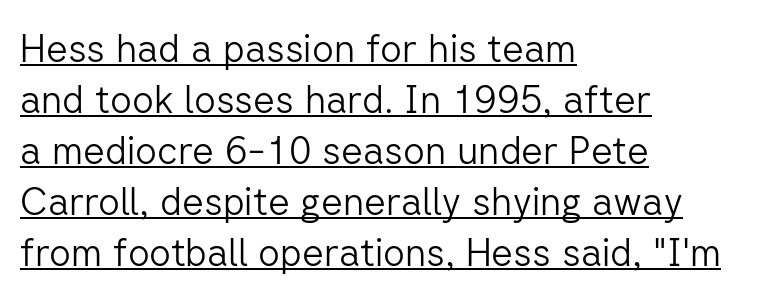
Q: Is the text bold? A: No.
Q: Is the text italic (slanted)? A: No, it is upright.
Q: Is the typeface a serif or a sans-serif typeface? A: Sans-serif.
Q: Is the text underlined? A: Yes.
Q: How is the paragraph aligned? A: Left-aligned.
Q: Is the spacing between letters normal or unusually wide? A: Normal.
Q: Is the spacing between lines tight, normal or loose? A: Normal.
Q: Width (condensed, normal, or wide)? A: Normal.
Q: Stroke contrast? A: Low.
Q: x-height? A: Medium.
Q: Monospaced? A: No.
